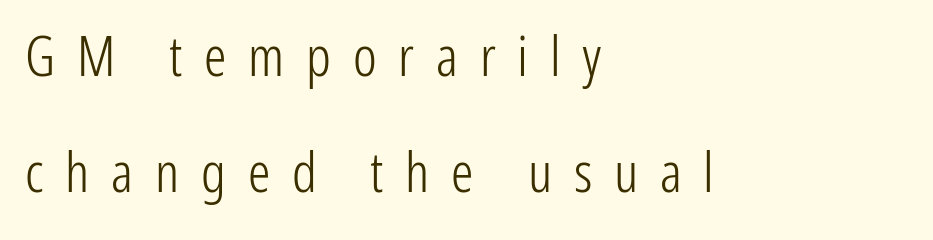
Reading down the column, the eye jumps a long way to each next line. A quiet, ordinary-to-light weight characterises the typeface. Check the space under the baseline: it is left empty. Proportional: the letters do not fall into vertical columns. Regarding serifs, this sample does without them.
